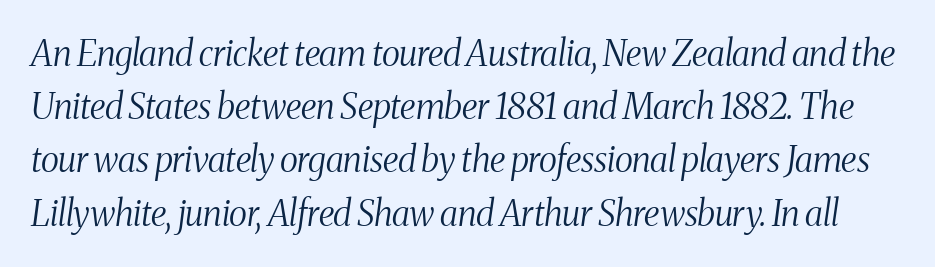
{"serif": "yes", "italic": "yes", "lean": "right", "slant_degrees": 8, "bold": "no", "weight": "light", "width": "condensed", "stroke_contrast": "medium", "x_height": "medium", "monospaced": "no", "underline": "no", "line_spacing": "normal", "line_spacing_ratio": 1.52, "letter_spacing": "normal", "letter_spacing_em": 0.0, "glyph_px": 35}
